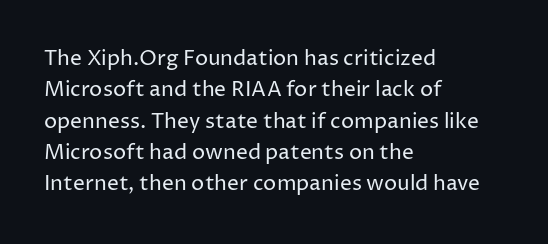
Q: Is the text bold? A: No.
Q: Is the text italic (slanted)? A: No, it is upright.
Q: Is the text underlined? A: No.
Q: How is the paragraph aligned? A: Left-aligned.
Q: Is the spacing between letters normal or unusually wide? A: Normal.
Q: Is the spacing between lines tight, normal or loose? A: Normal.
